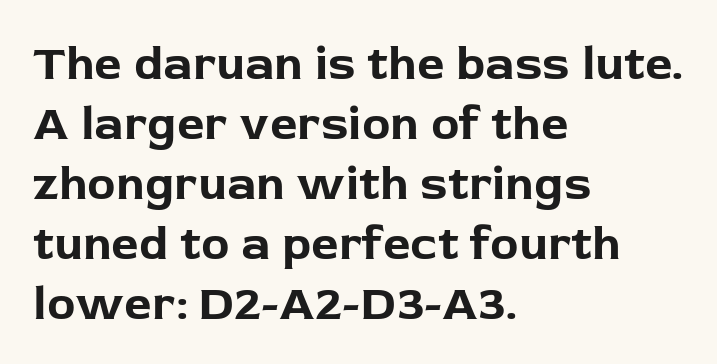
The image shows 48 px bold sans-serif type, upright; set left-aligned, normal line spacing (1.25x), normal letter spacing, not underlined; low stroke contrast and a medium x-height.
